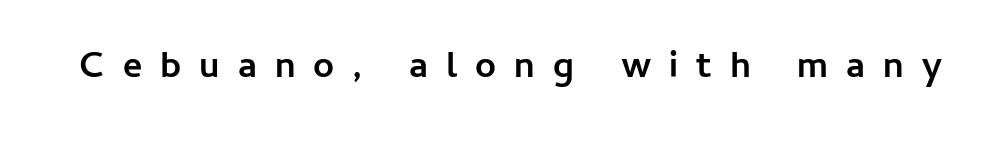
Serif or sans? Sans — the stroke terminals are bare. The strokes are fattened all the way to bold. A typesetter would mark this as roman, not italic. You could not count columns in this text — the font is proportionally spaced.
